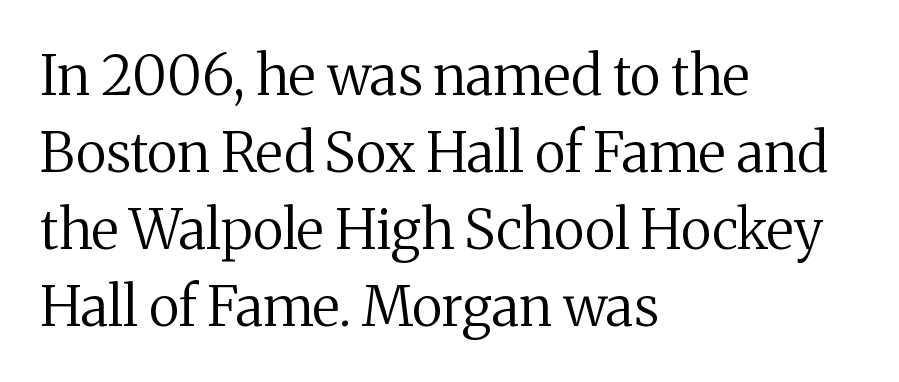
{"serif": "yes", "italic": "no", "bold": "no", "weight": "regular", "width": "normal", "stroke_contrast": "medium", "x_height": "medium", "monospaced": "no", "underline": "no", "align": "left", "line_spacing": "normal", "line_spacing_ratio": 1.4, "letter_spacing": "normal", "letter_spacing_em": 0.0, "glyph_px": 55}
